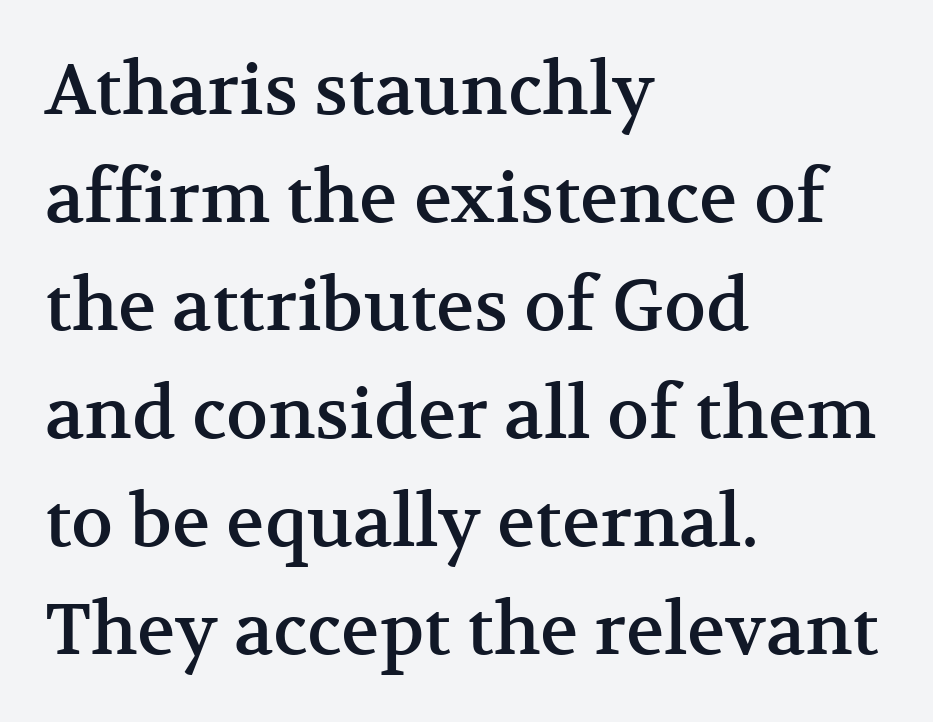
{"serif": "yes", "italic": "no", "width": "normal", "stroke_contrast": "medium", "x_height": "medium", "monospaced": "no", "underline": "no", "align": "left", "line_spacing": "normal", "line_spacing_ratio": 1.52, "letter_spacing": "normal", "letter_spacing_em": 0.0, "glyph_px": 71}
